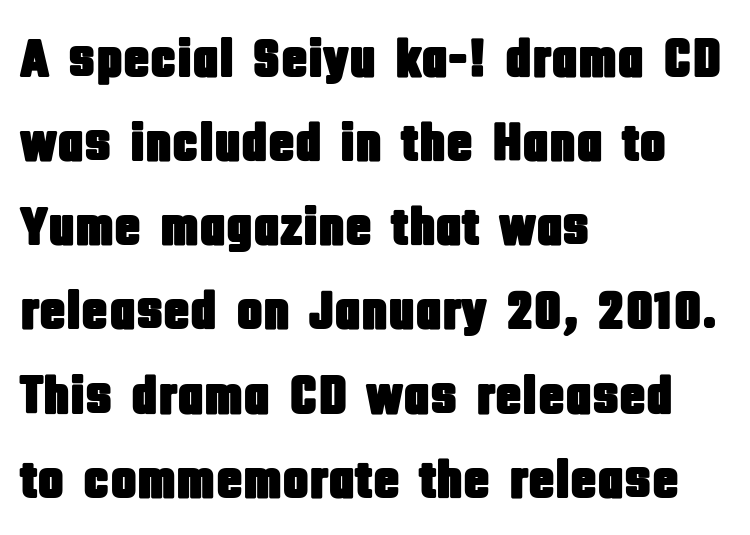
This rendering uses left alignment, leaving the right contour irregular. A typesetter would call this zero additional tracking. Each new line begins a customary step beneath the previous one. A bare baseline throughout the passage. Looks like regular typesetting: each glyph gets only the width it needs.
